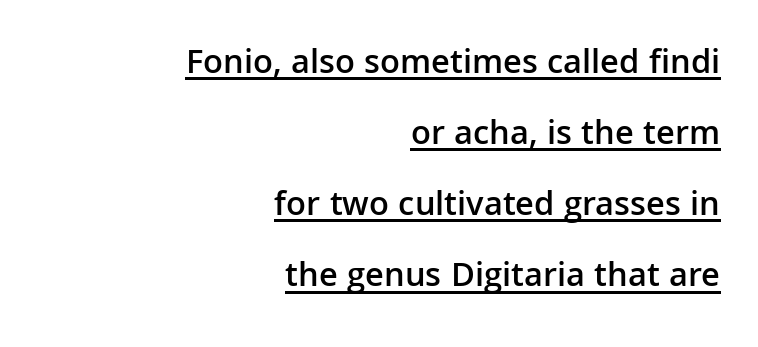
The image shows 35 px semibold sans-serif type, upright; set right-aligned, loose line spacing (2.03x), normal letter spacing, underlined; low stroke contrast and a medium x-height.
